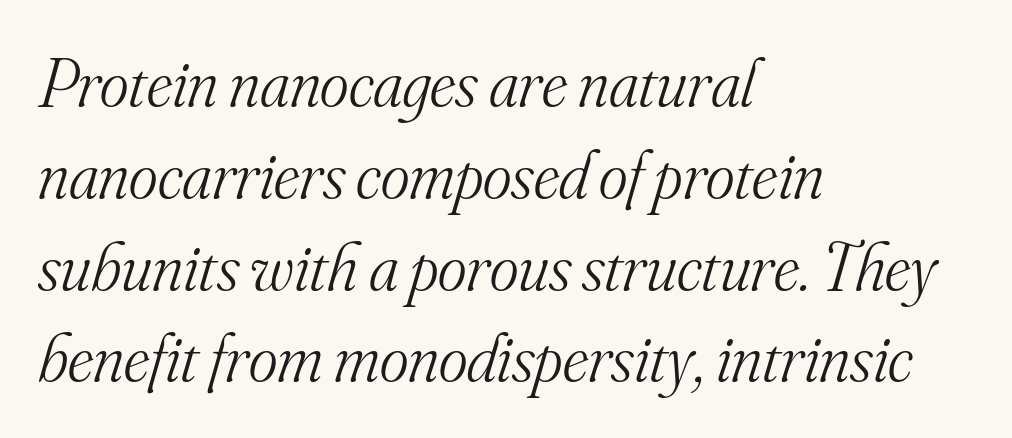
The image shows 69 px light serif type, italic (leaning right); set left-aligned, normal line spacing (1.33x), normal letter spacing, not underlined; medium stroke contrast and a small x-height.
